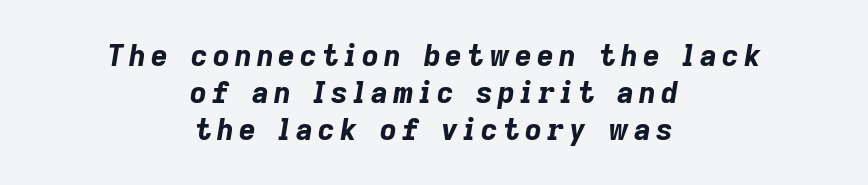
The image shows 29 px bold type, italic (leaning right); set centered, normal line spacing (1.27x), not underlined; low stroke contrast and a medium x-height.
